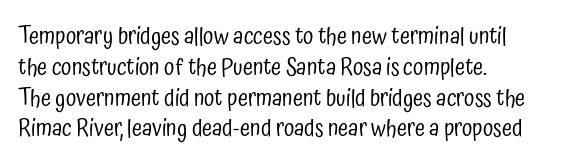
{"italic": "no", "bold": "no", "underline": "no", "align": "left", "line_spacing": "normal", "line_spacing_ratio": 1.34, "letter_spacing": "normal", "letter_spacing_em": 0.0, "glyph_px": 23}
